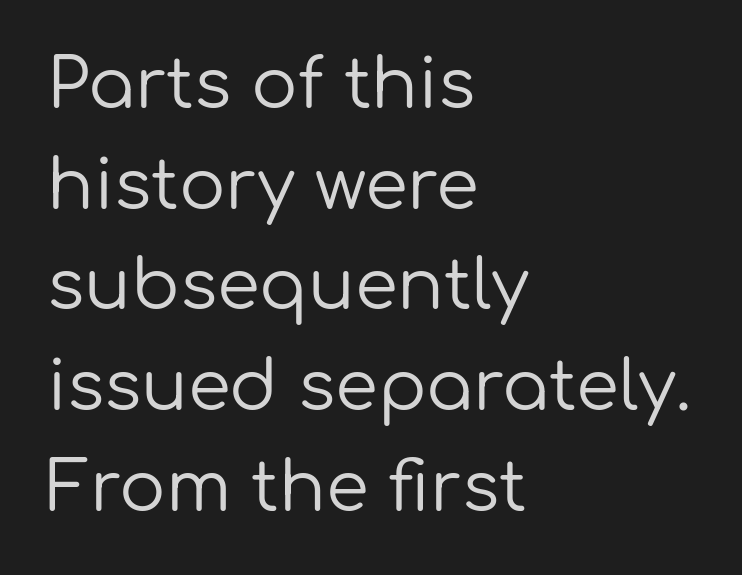
Nobody drew a line under any word here. The text was rendered using a sans face with plain stroke endings. Posture: straight, roman, zero tilt. One glance says typical: line gaps are just what's usual.
